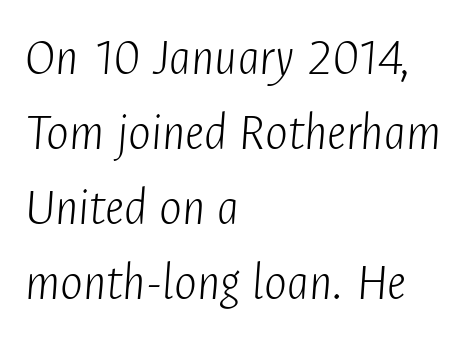
The image shows 54 px light, condensed type, italic (leaning right); set left-aligned, normal line spacing (1.39x), normal letter spacing, not underlined; low stroke contrast and a medium x-height.
